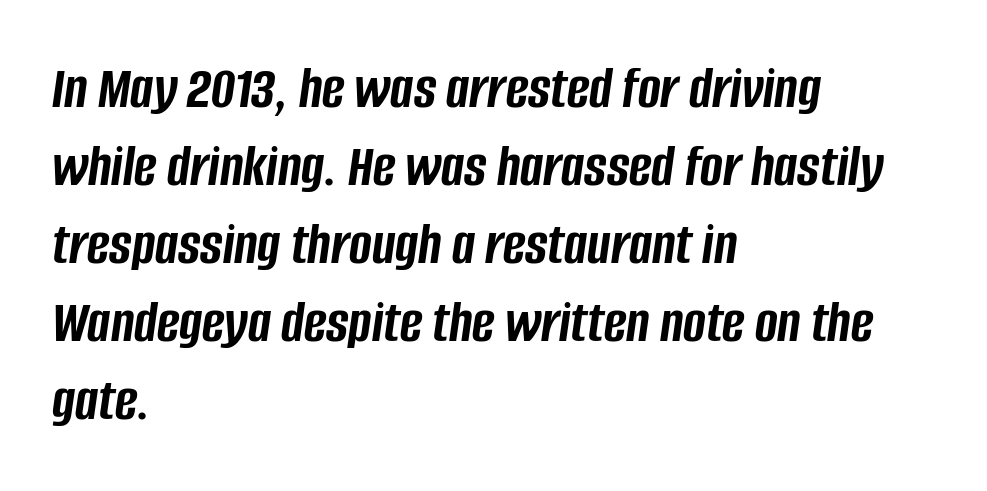
Q: Is the text bold? A: Yes.
Q: Is the text italic (slanted)? A: Yes, it leans right by about 8 degrees.
Q: Is the text underlined? A: No.
Q: How is the paragraph aligned? A: Left-aligned.
Q: Is the spacing between letters normal or unusually wide? A: Normal.
Q: Is the spacing between lines tight, normal or loose? A: Normal.
Q: Width (condensed, normal, or wide)? A: Condensed.
Q: Stroke contrast? A: Low.
Q: x-height? A: Large.
Q: Monospaced? A: No.
